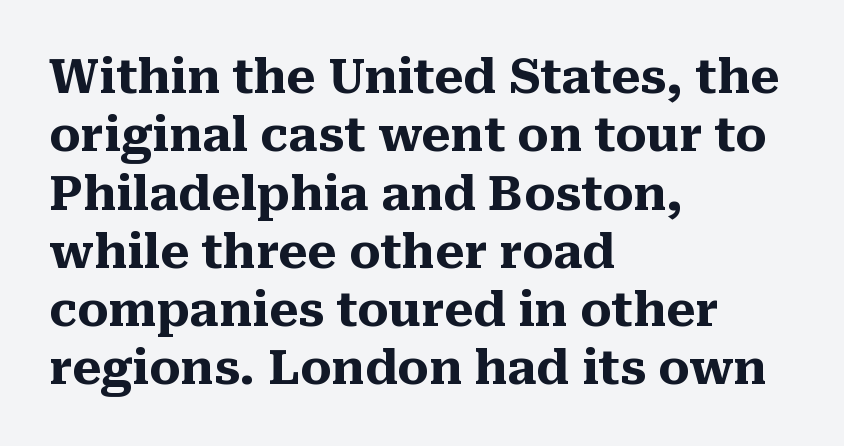
The image shows 47 px heavy serif type, upright; set left-aligned, line spacing 1.24x, normal letter spacing, not underlined; medium stroke contrast and a medium x-height.
